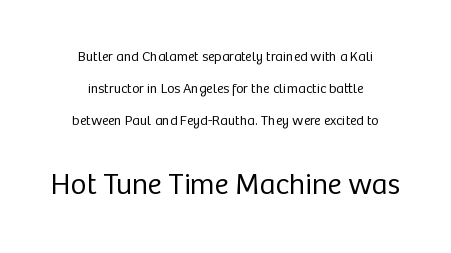
Q: Is the text bold? A: No.
Q: Is the text italic (slanted)? A: No, it is upright.
Q: Is the typeface a serif or a sans-serif typeface? A: Sans-serif.
Q: Is the text underlined? A: No.
Q: How is the paragraph aligned? A: Centered.
Q: Is the spacing between letters normal or unusually wide? A: Normal.
Q: Is the spacing between lines tight, normal or loose? A: Loose.
Q: Which block of text is set in a larger size, the first (top) or the second (bottom)? A: The second (bottom) one.
Q: Width (condensed, normal, or wide)? A: Normal.
Q: Stroke contrast? A: Low.
Q: x-height? A: Medium.
Q: Monospaced? A: No.
